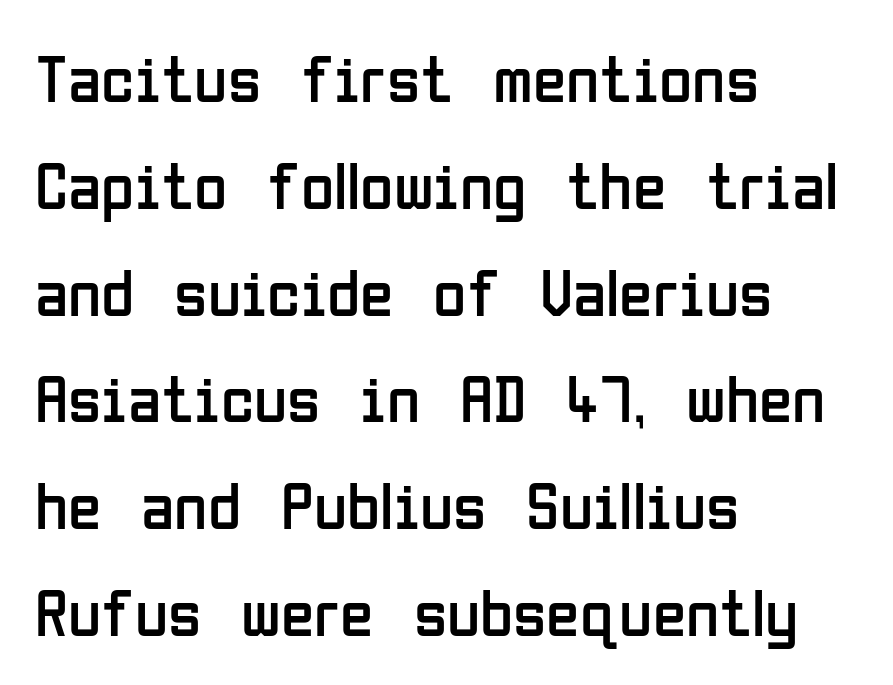
The image shows 68 px regular-weight, condensed sans-serif type, upright; set left-aligned, normal line spacing (1.57x), normal letter spacing, not underlined; low stroke contrast and a medium x-height.
